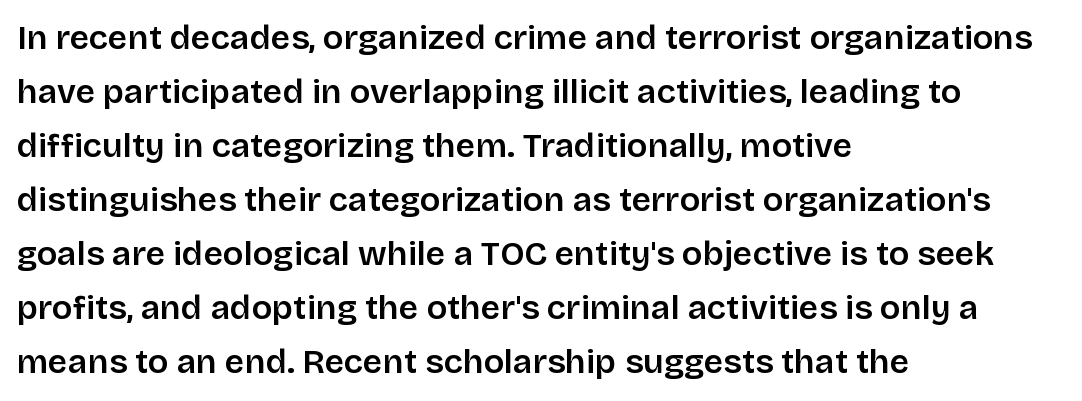
{"serif": "no", "italic": "no", "bold": "semi", "weight": "semibold", "width": "normal", "stroke_contrast": "low", "x_height": "large", "monospaced": "no", "underline": "no", "align": "left", "line_spacing": "normal", "line_spacing_ratio": 1.59, "letter_spacing": "normal", "letter_spacing_em": 0.0, "glyph_px": 34}
